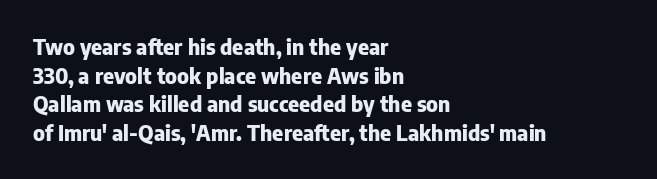
The image shows 21 px bold type, upright; set left-aligned, normal line spacing (1.36x), normal letter spacing, not underlined.
